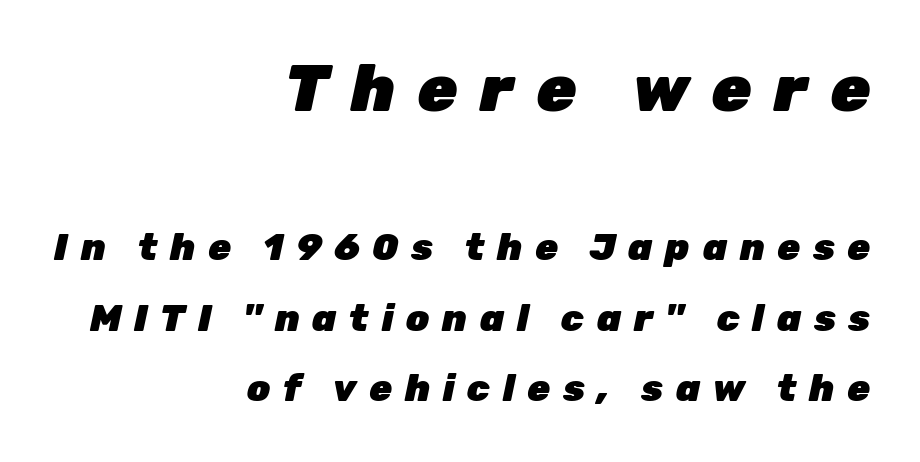
Q: Is the text bold? A: Yes.
Q: Is the text italic (slanted)? A: Yes, it leans right by about 12 degrees.
Q: Is the text underlined? A: No.
Q: How is the paragraph aligned? A: Right-aligned.
Q: Is the spacing between letters normal or unusually wide? A: Unusually wide.
Q: Is the spacing between lines tight, normal or loose? A: Loose.
Q: Which block of text is set in a larger size, the first (top) or the second (bottom)? A: The first (top) one.
Q: Width (condensed, normal, or wide)? A: Normal.
Q: Stroke contrast? A: Low.
Q: x-height? A: Medium.
Q: Monospaced? A: No.
